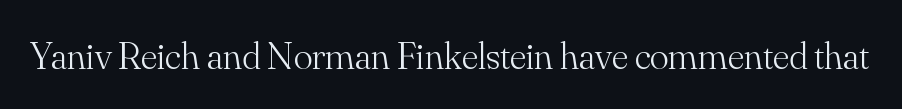
{"serif": "yes", "italic": "no", "bold": "no", "weight": "light", "width": "normal", "stroke_contrast": "medium", "x_height": "small", "monospaced": "no", "underline": "no", "letter_spacing": "normal", "letter_spacing_em": 0.0, "glyph_px": 39}
